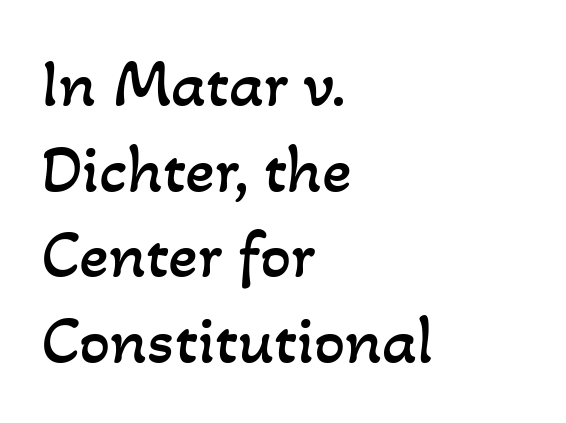
{"bold": "no", "weight": "regular", "width": "normal", "stroke_contrast": "low", "x_height": "small", "monospaced": "no", "underline": "no", "align": "left", "line_spacing_ratio": 1.24, "letter_spacing": "normal", "letter_spacing_em": 0.0, "glyph_px": 69}
